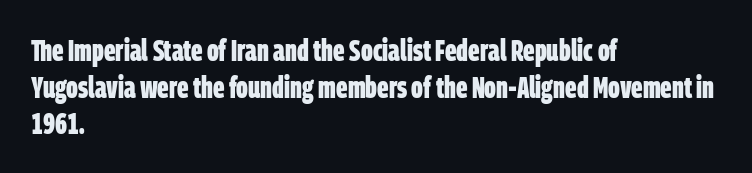
The image shows 30 px bold, condensed sans-serif type; set left-aligned, line spacing 1.22x, normal letter spacing, not underlined; low stroke contrast and a large x-height.
